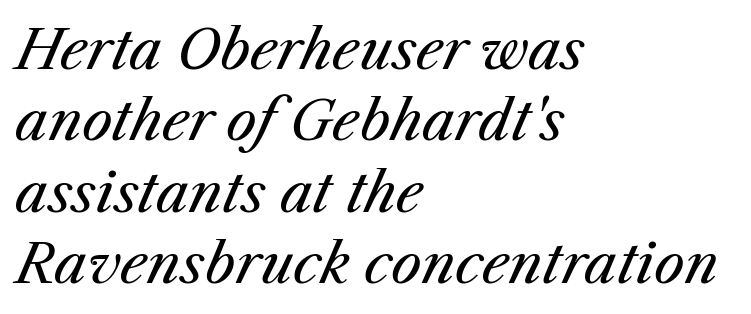
The image shows 54 px regular-weight type, italic (leaning right); set left-aligned, normal line spacing (1.32x), normal letter spacing, not underlined; medium stroke contrast and a medium x-height.
